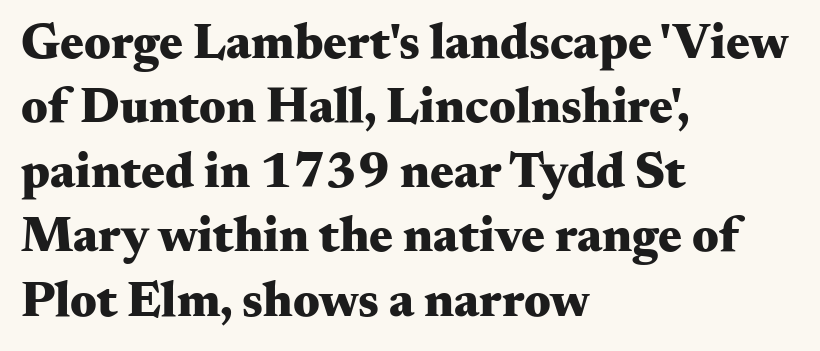
Posture: straight, roman, zero tilt. Just letters on the line, the space beneath them empty. Regarding leading, the lines here are spaced in the standard way. Line beginnings align vertically; line endings do not. This rendering leaves character spacing at its baseline value. Are there feet on the stems? There are — it's a serif.
